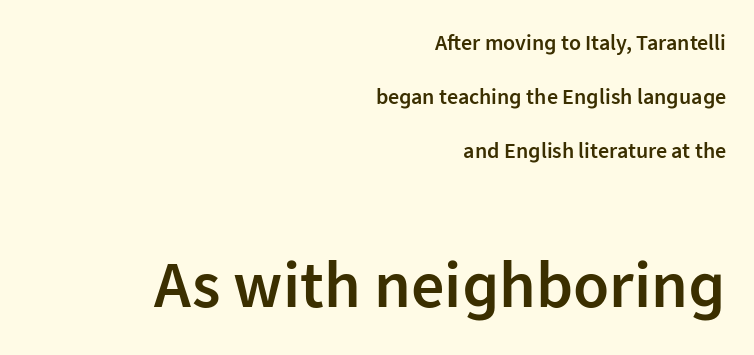
The image shows 66 px semibold sans-serif type, upright; set right-aligned, loose line spacing (2.45x), normal letter spacing, not underlined; the second (bottom) block is 3.0x larger; low stroke contrast and a medium x-height.
